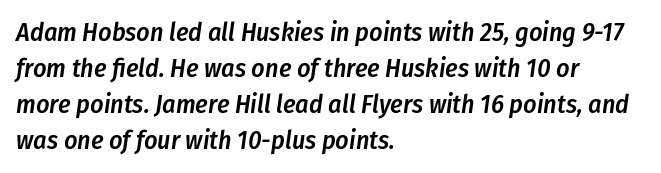
The image shows 26 px text type, italic (leaning right); set left-aligned, normal line spacing (1.39x), normal letter spacing, not underlined.
